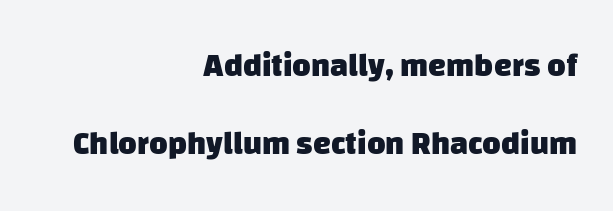
The image shows 32 px heavy sans-serif type; set right-aligned, loose line spacing (2.45x), normal letter spacing, not underlined; low stroke contrast and a large x-height.
